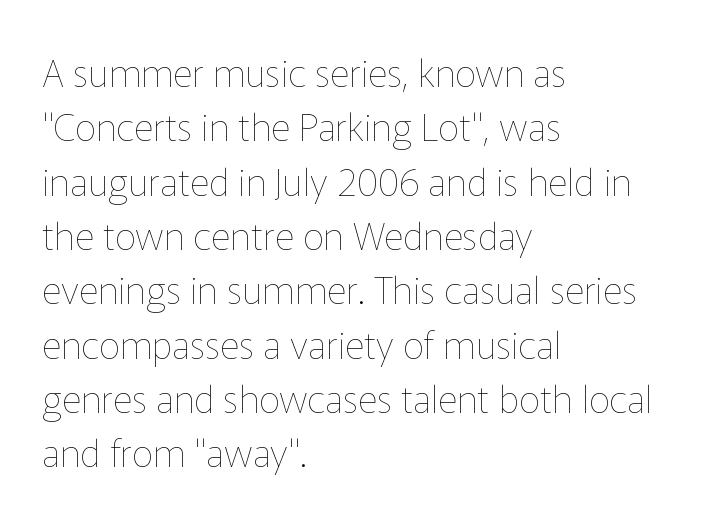
The image shows 38 px thin type, upright; set left-aligned, normal line spacing (1.43x), normal letter spacing, not underlined; low stroke contrast and a medium x-height.
